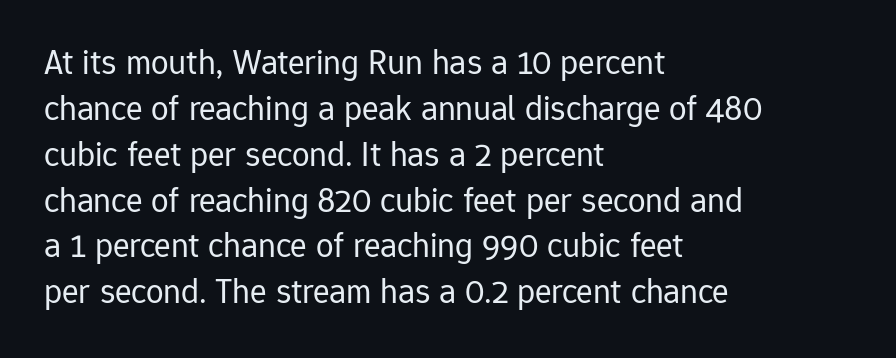
{"serif": "no", "italic": "no", "bold": "no", "weight": "regular", "width": "normal", "stroke_contrast": "low", "x_height": "medium", "monospaced": "no", "underline": "no", "align": "left", "line_spacing": "normal", "line_spacing_ratio": 1.31, "letter_spacing": "normal", "letter_spacing_em": 0.0, "glyph_px": 35}
